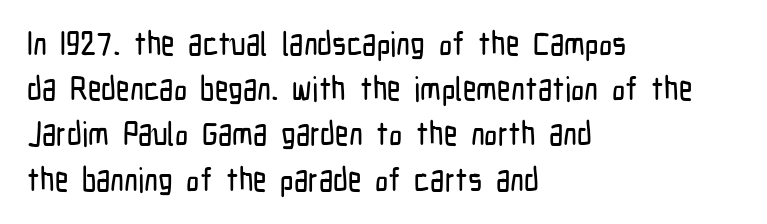
Standard letterfit; no display-style spreading of the glyphs. Grotesque or geometric, the face here clearly has no serifs. Line beginnings align vertically; line endings do not. Horizontal bands of white between lines are of average thickness. These lines were composed using upright roman letters.
